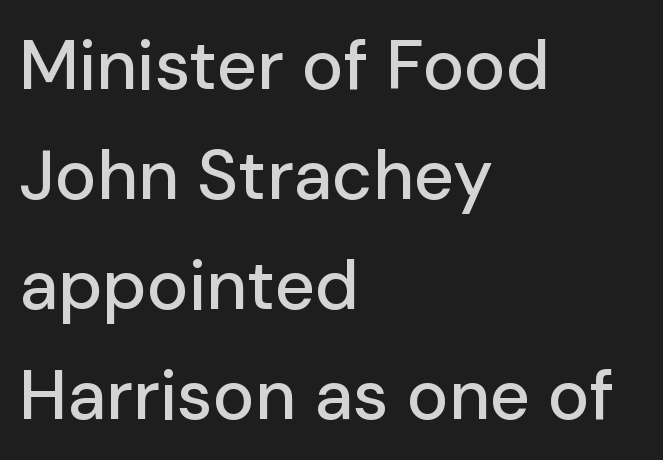
It's the straight-up-and-down kind of type. Underline: absent. Leftover space on each line is placed entirely after the last word. The designer went with a sans here, leaving each stem footless. You could not count columns in this text — the font is proportionally spaced. Summary of vertical rhythm: regular, with standard interline spacing.
